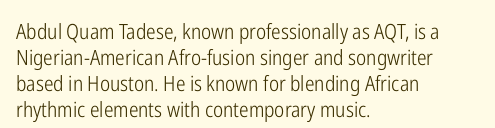
Q: Is the text bold? A: No.
Q: Is the text italic (slanted)? A: No, it is upright.
Q: Is the text underlined? A: No.
Q: How is the paragraph aligned? A: Left-aligned.
Q: Is the spacing between letters normal or unusually wide? A: Normal.
